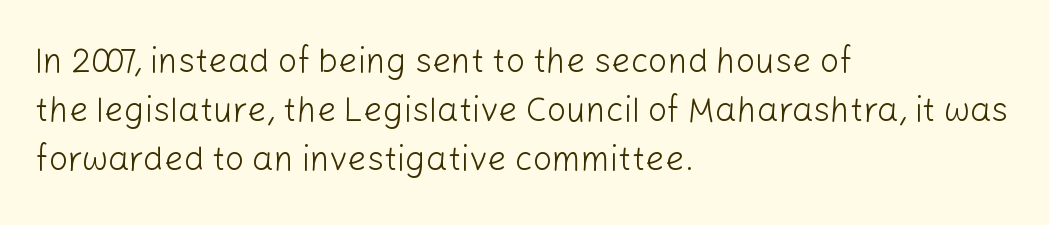
The image shows 34 px light sans-serif type, upright; set left-aligned, normal line spacing (1.44x), normal letter spacing, not underlined; low stroke contrast and a medium x-height.
